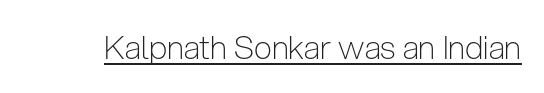
{"serif": "no", "italic": "no", "bold": "no", "weight": "light", "width": "condensed", "stroke_contrast": "low", "x_height": "medium", "monospaced": "no", "underline": "yes", "letter_spacing": "normal", "letter_spacing_em": 0.0, "glyph_px": 32}
